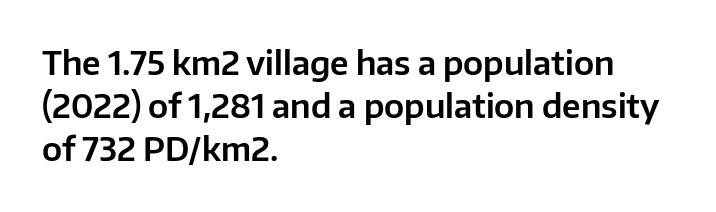
{"serif": "no", "italic": "no", "width": "normal", "stroke_contrast": "low", "x_height": "medium", "monospaced": "no", "underline": "no", "align": "left", "line_spacing": "normal", "line_spacing_ratio": 1.35, "letter_spacing": "normal", "letter_spacing_em": 0.0, "glyph_px": 32}
